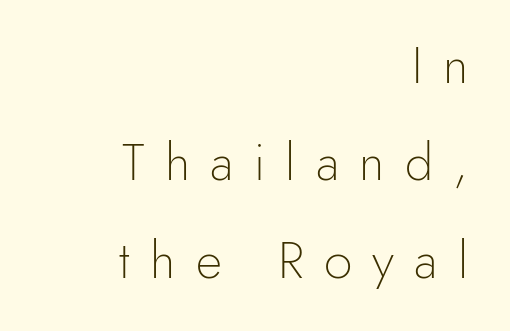
Q: Is the text bold? A: No.
Q: Is the text italic (slanted)? A: No, it is upright.
Q: Is the typeface a serif or a sans-serif typeface? A: Sans-serif.
Q: Is the text underlined? A: No.
Q: How is the paragraph aligned? A: Right-aligned.
Q: Is the spacing between letters normal or unusually wide? A: Unusually wide.
Q: Is the spacing between lines tight, normal or loose? A: Loose.
Q: Width (condensed, normal, or wide)? A: Normal.
Q: x-height? A: Small.
Q: Monospaced? A: No.
